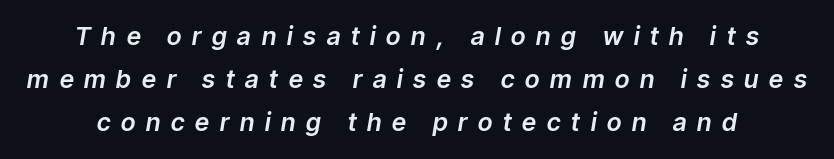
Unmarked baselines from the first word to the last. Here the glyphs are tracked loosely, breaking word shapes into spaced letters. When letters slant like this, we call the style italic.
